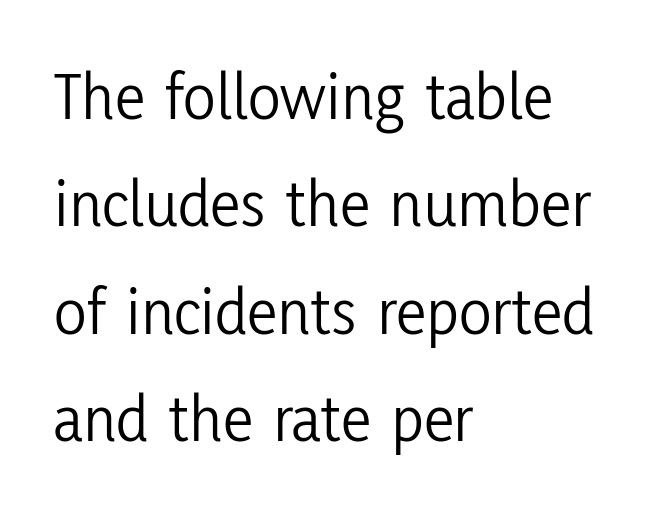
{"serif": "no", "italic": "no", "bold": "no", "weight": "light", "width": "condensed", "stroke_contrast": "low", "x_height": "medium", "monospaced": "no", "underline": "no", "align": "left", "line_spacing": "normal", "line_spacing_ratio": 1.58, "letter_spacing": "normal", "letter_spacing_em": 0.0, "glyph_px": 68}
